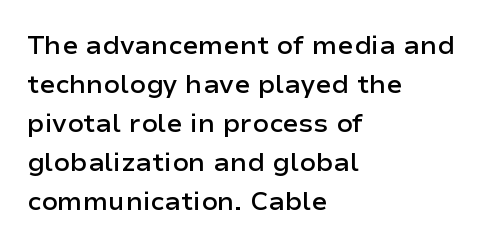
Q: Is the text bold? A: Semi-bold.
Q: Is the text italic (slanted)? A: No, it is upright.
Q: Is the text underlined? A: No.
Q: How is the paragraph aligned? A: Left-aligned.
Q: Is the spacing between letters normal or unusually wide? A: Normal.
Q: Is the spacing between lines tight, normal or loose? A: Normal.
